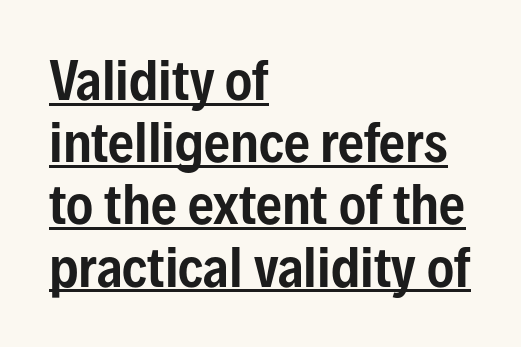
{"serif": "no", "italic": "no", "width": "condensed", "stroke_contrast": "low", "x_height": "medium", "monospaced": "no", "underline": "yes", "align": "left", "line_spacing_ratio": 1.22, "letter_spacing": "normal", "letter_spacing_em": 0.0, "glyph_px": 51}
